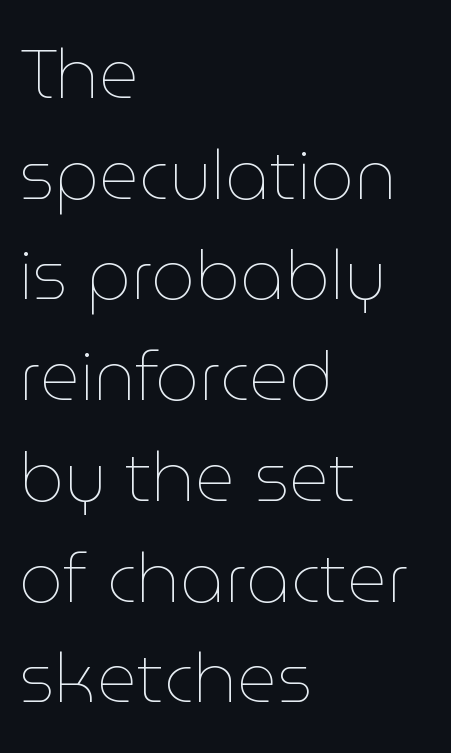
Q: Is the text bold? A: No.
Q: Is the text italic (slanted)? A: No, it is upright.
Q: Is the text underlined? A: No.
Q: How is the paragraph aligned? A: Left-aligned.
Q: Is the spacing between letters normal or unusually wide? A: Normal.
Q: Is the spacing between lines tight, normal or loose? A: Normal.
Q: Width (condensed, normal, or wide)? A: Normal.
Q: Stroke contrast? A: Low.
Q: x-height? A: Medium.
Q: Monospaced? A: No.
